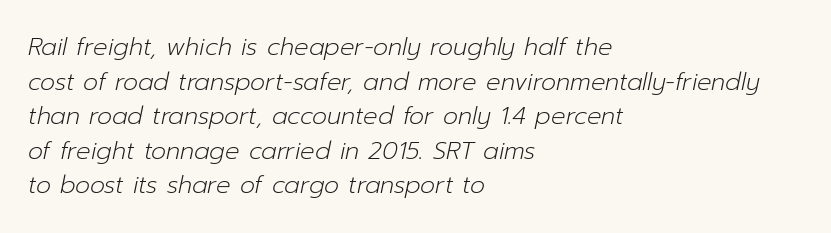
Q: Is the text bold? A: No.
Q: Is the text italic (slanted)? A: Yes, it leans right by about 12 degrees.
Q: Is the text underlined? A: No.
Q: How is the paragraph aligned? A: Left-aligned.
Q: Is the spacing between letters normal or unusually wide? A: Normal.
Q: Is the spacing between lines tight, normal or loose? A: Normal.
